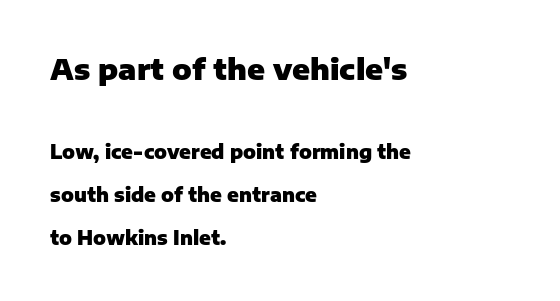
This sample has the flowing, uneven cadence of proportional lettering. Spacing between characters is what you'd get straight out of the box. The passage shown begins with its larger block and ends with its smaller one. Every letter is thick-stroked: bold, no question.
